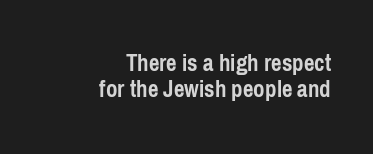
Q: Is the text bold? A: Yes.
Q: Is the text italic (slanted)? A: No, it is upright.
Q: Is the text underlined? A: No.
Q: How is the paragraph aligned? A: Right-aligned.
Q: Is the spacing between letters normal or unusually wide? A: Normal.
Q: Is the spacing between lines tight, normal or loose? A: Tight.
